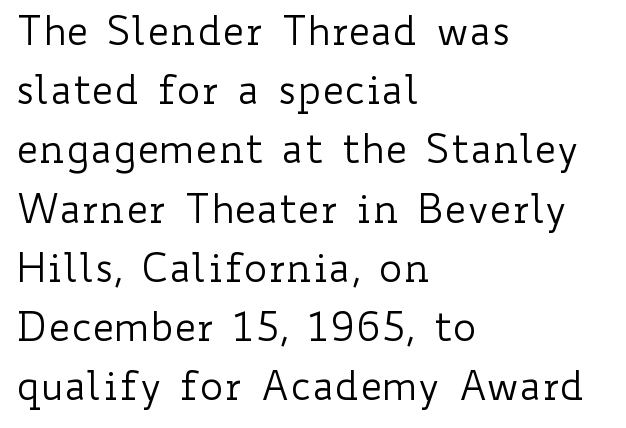
{"italic": "no", "bold": "no", "weight": "regular", "width": "wide", "stroke_contrast": "low", "x_height": "small", "monospaced": "no", "underline": "no", "align": "left", "line_spacing": "normal", "line_spacing_ratio": 1.48, "letter_spacing": "normal", "letter_spacing_em": 0.0, "glyph_px": 40}
